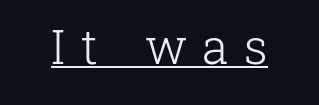
The image shows 48 px light serif type, upright; set unusually wide letter spacing (+0.32 em), underlined; low stroke contrast and a medium x-height.
